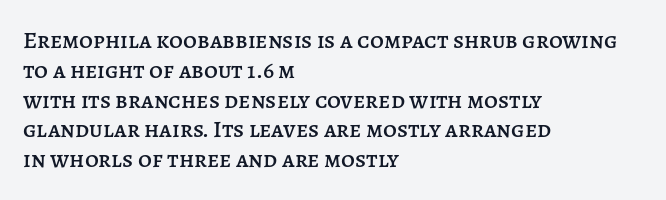
This sample uses an upright cut, with every glyph sitting square on the baseline. The space beneath each line is pristine and unruled. Short note: letters normally spaced. A classic flush-left, rag-right setting is used for this passage.
